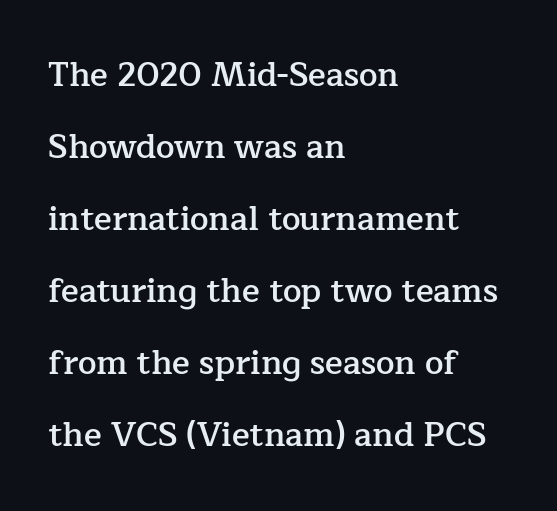
The rendering anchors every line to the left-hand side. The line-height multiplier appears high, well above default. The rendering uses natural spacing where letterforms have individual widths. The passage shown is not underscored anywhere. The lettering holds an erect, upright posture throughout.
